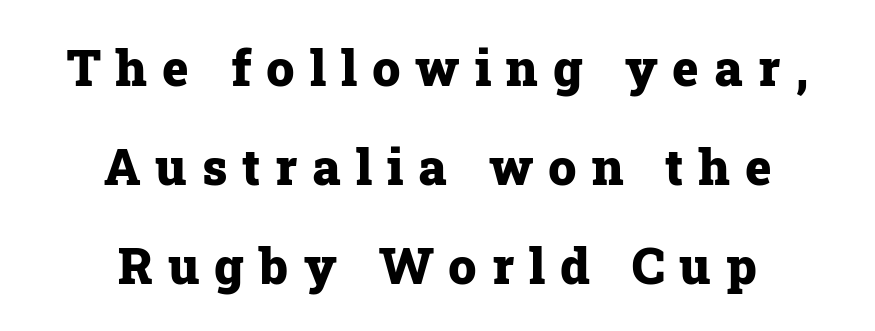
Each glyph is drawn with heavy, bold strokes. The tracking reads as deliberately expanded to a designer's eye. The passage shown is typed in a proportional face where columns would drift. You can tell from the footed stems that serif type was used. These lines stand farther apart than default settings would place them. This sample is center-justified, so both line endings float freely.
